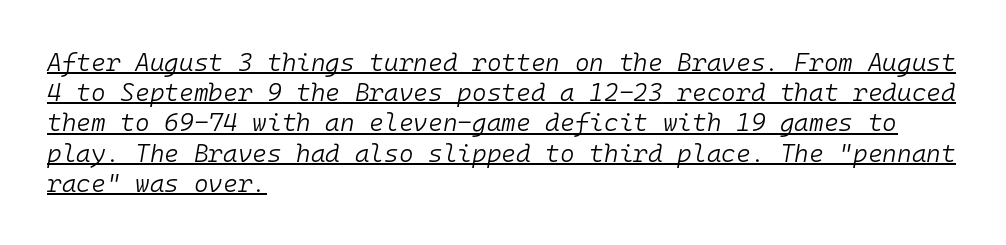
Alignment: flush left. No letter is thick-stroked: the sample isn't bold. Glance below the letters and you will spot a drawn line. Glyph-to-glyph distance matches everyday printed text.
